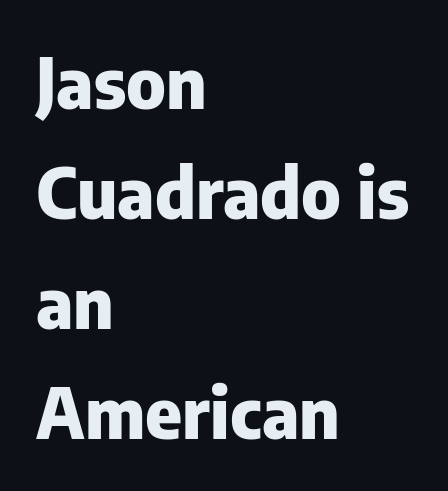
Q: Is the text bold? A: Yes.
Q: Is the text italic (slanted)? A: No, it is upright.
Q: Is the typeface a serif or a sans-serif typeface? A: Sans-serif.
Q: Is the text underlined? A: No.
Q: How is the paragraph aligned? A: Left-aligned.
Q: Is the spacing between letters normal or unusually wide? A: Normal.
Q: Is the spacing between lines tight, normal or loose? A: Normal.
Q: Width (condensed, normal, or wide)? A: Normal.
Q: Stroke contrast? A: Low.
Q: x-height? A: Medium.
Q: Monospaced? A: No.
